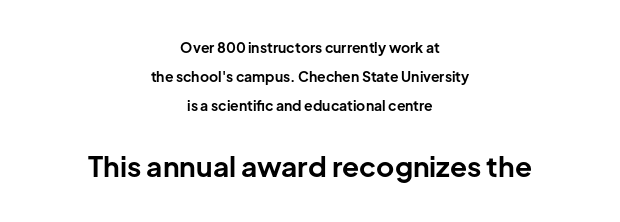
Q: Is the text bold? A: Yes.
Q: Is the text italic (slanted)? A: No, it is upright.
Q: Is the typeface a serif or a sans-serif typeface? A: Sans-serif.
Q: Is the text underlined? A: No.
Q: How is the paragraph aligned? A: Centered.
Q: Is the spacing between letters normal or unusually wide? A: Normal.
Q: Is the spacing between lines tight, normal or loose? A: Loose.
Q: Which block of text is set in a larger size, the first (top) or the second (bottom)? A: The second (bottom) one.
Q: Width (condensed, normal, or wide)? A: Normal.
Q: Stroke contrast? A: Low.
Q: x-height? A: Medium.
Q: Monospaced? A: No.
